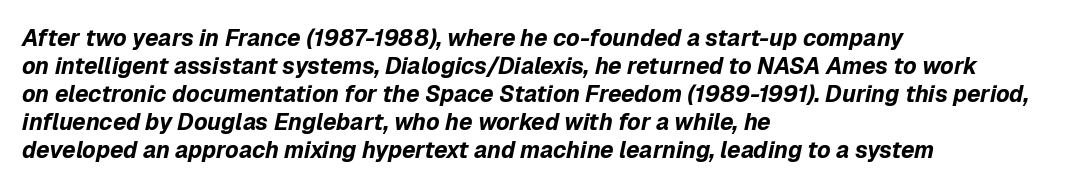
Q: Is the text bold? A: Yes.
Q: Is the text italic (slanted)? A: Yes, it leans right by about 12 degrees.
Q: Is the text underlined? A: No.
Q: How is the paragraph aligned? A: Left-aligned.
Q: Is the spacing between letters normal or unusually wide? A: Normal.
